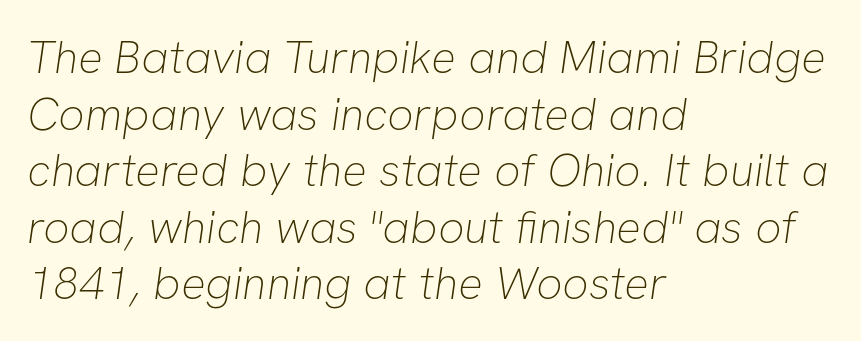
{"serif": "no", "bold": "no", "weight": "thin", "width": "normal", "stroke_contrast": "low", "x_height": "medium", "monospaced": "no", "underline": "no", "align": "left", "line_spacing_ratio": 1.23, "letter_spacing": "normal", "letter_spacing_em": 0.0, "glyph_px": 46}
